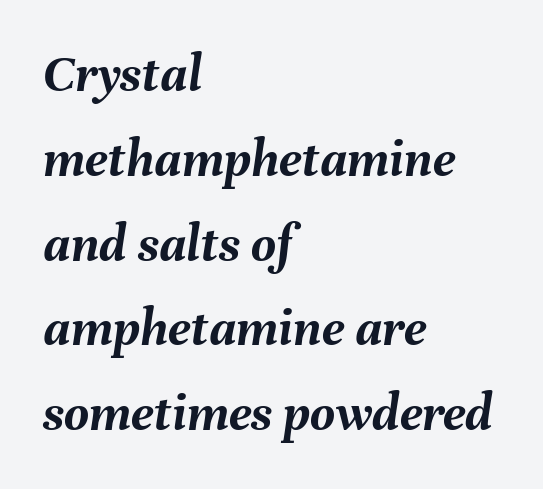
Think of a printed novel: that variable character pitch is what you see here. Whoever set this chose a conventional vertical rhythm. Line beginnings align vertically; line endings do not. The string is rendered with underlining switched off. The typography opts for an oblique posture over an upright one.
